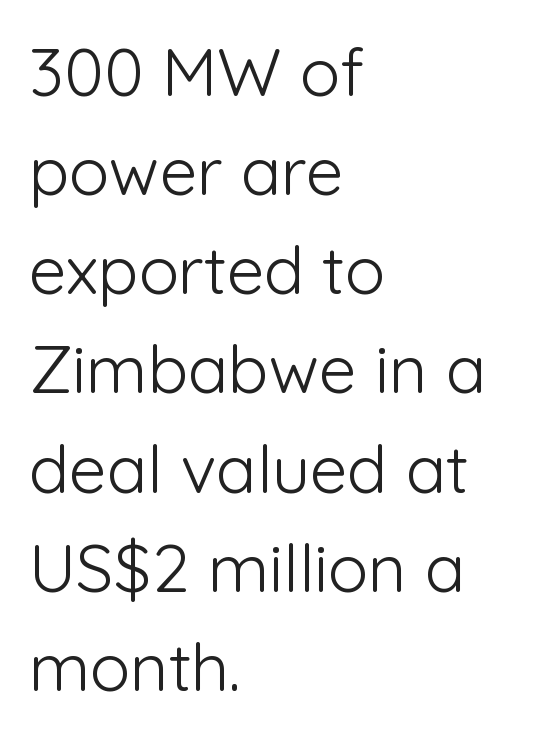
Q: Is the text bold? A: No.
Q: Is the text italic (slanted)? A: No, it is upright.
Q: Is the typeface a serif or a sans-serif typeface? A: Sans-serif.
Q: Is the text underlined? A: No.
Q: How is the paragraph aligned? A: Left-aligned.
Q: Is the spacing between letters normal or unusually wide? A: Normal.
Q: Is the spacing between lines tight, normal or loose? A: Normal.
Q: Width (condensed, normal, or wide)? A: Normal.
Q: Stroke contrast? A: Low.
Q: x-height? A: Medium.
Q: Monospaced? A: No.
